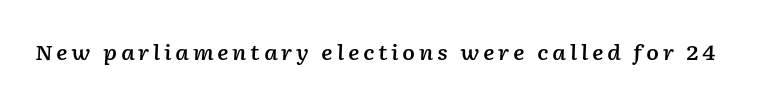
The image shows 21 px text type, italic (leaning right); set not underlined.
